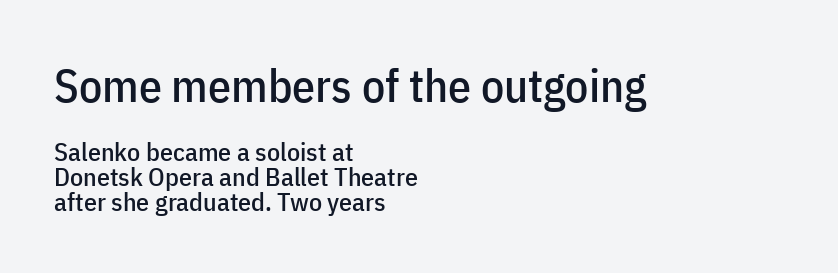
{"serif": "no", "italic": "no", "width": "condensed", "stroke_contrast": "low", "x_height": "medium", "monospaced": "no", "underline": "no", "align": "left", "line_spacing": "tight", "line_spacing_ratio": 0.95, "letter_spacing": "normal", "letter_spacing_em": 0.0, "larger_block": "first", "size_ratio": 1.77, "glyph_px": 46}
